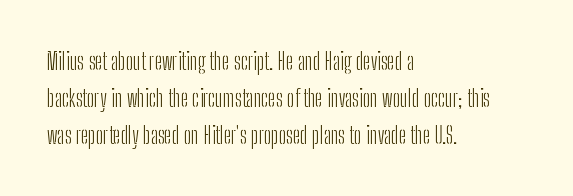
Q: Is the text bold? A: No.
Q: Is the text italic (slanted)? A: No, it is upright.
Q: Is the text underlined? A: No.
Q: How is the paragraph aligned? A: Left-aligned.
Q: Is the spacing between letters normal or unusually wide? A: Normal.
Q: Is the spacing between lines tight, normal or loose? A: Normal.
